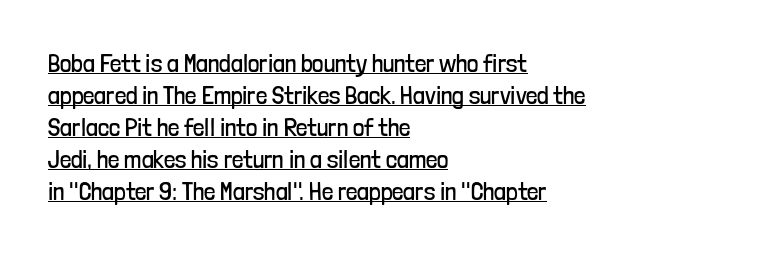
{"italic": "no", "bold": "no", "underline": "yes", "align": "left", "line_spacing": "normal", "line_spacing_ratio": 1.28, "letter_spacing": "normal", "letter_spacing_em": 0.0, "glyph_px": 25}
